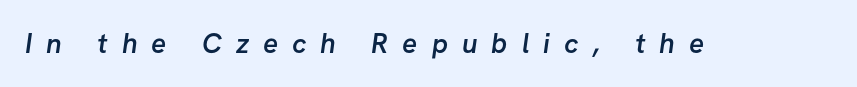
Just letters on the line, the space beneath them empty. The horizontal fit of the characters is loose and conspicuously gappy. Note the varied advance widths — an 'i' is clearly narrower than an 'm'. This is moderately heavy type, rendered in semibold.
